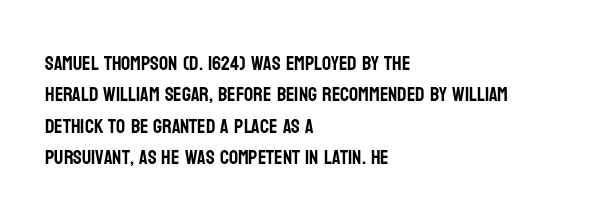
{"italic": "no", "underline": "no", "align": "left", "line_spacing": "normal", "line_spacing_ratio": 1.57, "letter_spacing": "normal", "letter_spacing_em": 0.0, "glyph_px": 20}
